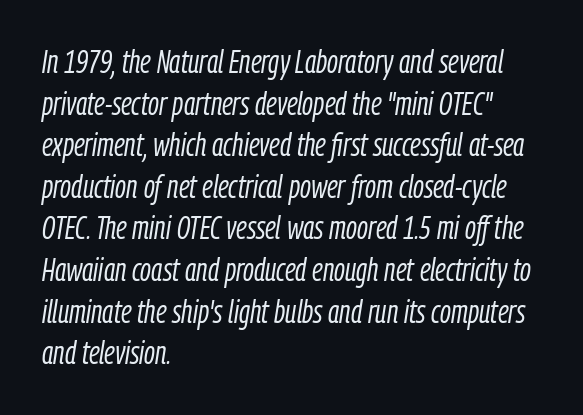
The image shows 32 px light, condensed type, italic (leaning right); set left-aligned, normal line spacing (1.3x), normal letter spacing, not underlined; low stroke contrast and a medium x-height.
